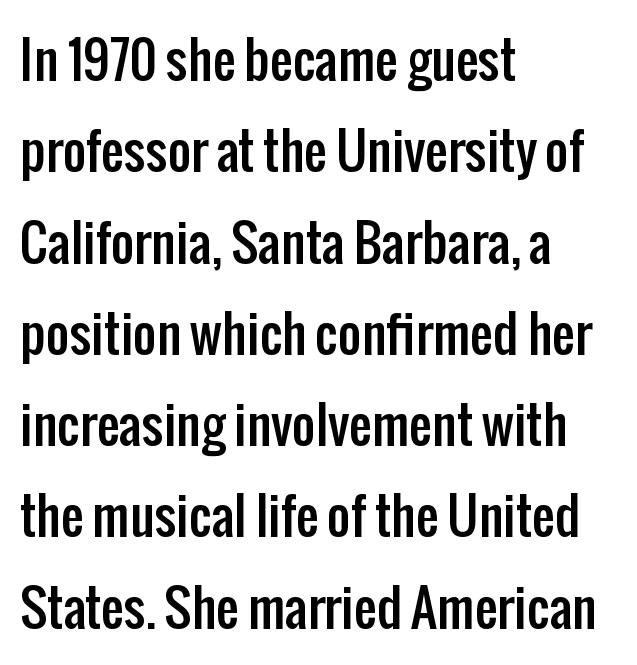
{"serif": "no", "italic": "no", "width": "condensed", "stroke_contrast": "low", "x_height": "medium", "monospaced": "no", "underline": "no", "align": "left", "line_spacing_ratio": 1.79, "letter_spacing": "normal", "letter_spacing_em": 0.0, "glyph_px": 51}
